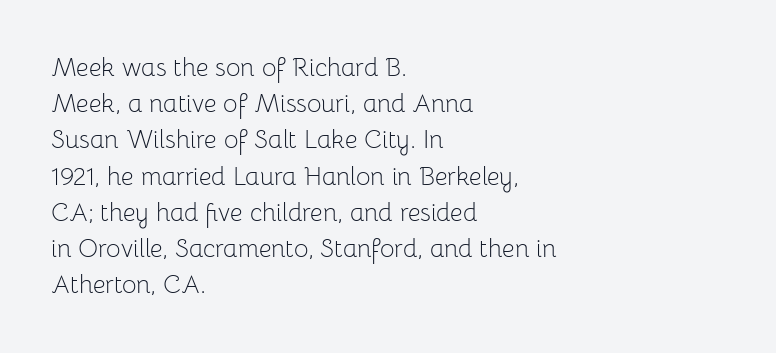
The image shows 25 px text type, upright; set left-aligned, normal line spacing (1.45x), normal letter spacing, not underlined.
